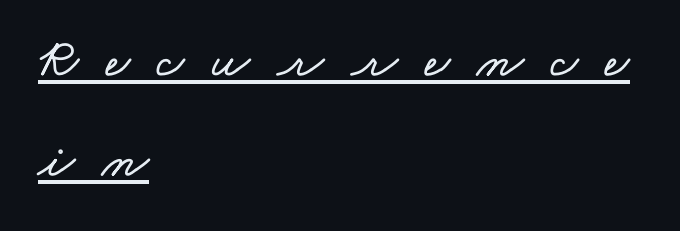
Honestly, the underline is the first thing you notice here. This rendering uses left alignment, leaving the right contour irregular. Note the varied advance widths — an 'i' is clearly narrower than an 'm'. This rendering widens character spacing well past its baseline value.
